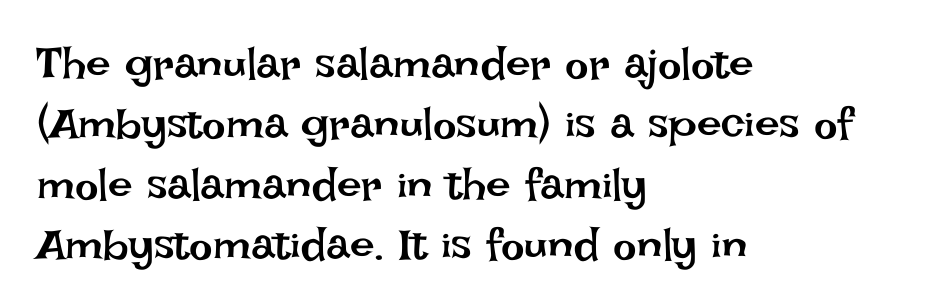
The image shows 44 px regular-weight type, upright; set left-aligned, normal line spacing (1.37x), normal letter spacing, not underlined; low stroke contrast and a large x-height.
